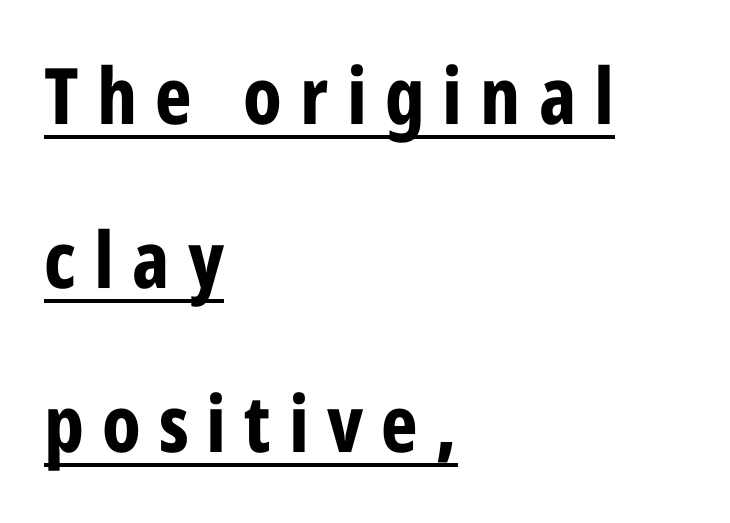
Q: Is the text bold? A: Yes.
Q: Is the text italic (slanted)? A: No, it is upright.
Q: Is the typeface a serif or a sans-serif typeface? A: Sans-serif.
Q: Is the text underlined? A: Yes.
Q: How is the paragraph aligned? A: Left-aligned.
Q: Is the spacing between letters normal or unusually wide? A: Unusually wide.
Q: Is the spacing between lines tight, normal or loose? A: Loose.
Q: Width (condensed, normal, or wide)? A: Condensed.
Q: Stroke contrast? A: Low.
Q: x-height? A: Large.
Q: Monospaced? A: No.
